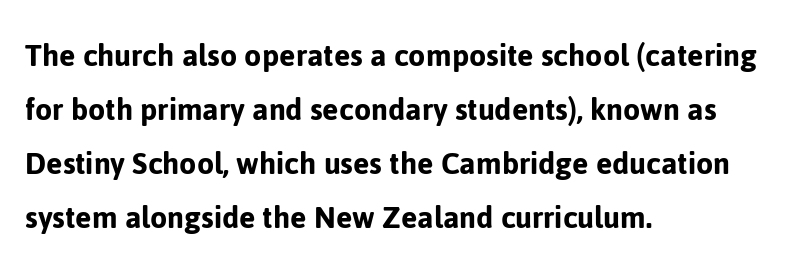
Compared with typical paragraphs, the rows here are spaced about the same. Beneath every word, the page is bare. I'd call this a sans setting — the letters go barefoot. In terms of posture, this sample is upright. Varying glyph widths throughout — classic text-font behaviour.
